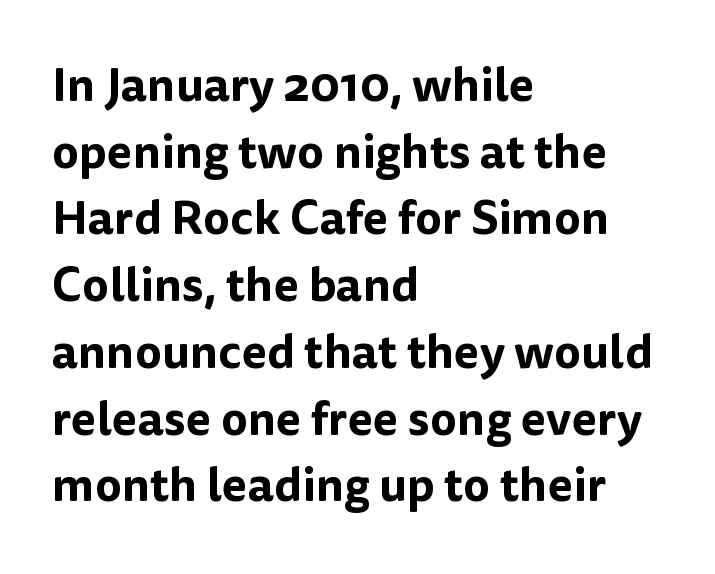
Honestly, the row spacing looks completely unremarkable. Nope, no serifs anywhere on these letters. The letters sit at their default tracking, neither squeezed nor spread. Looks like regular typesetting: each glyph gets only the width it needs. Nobody drew a line under any word here. Is there any slant? The stems are plumb.
